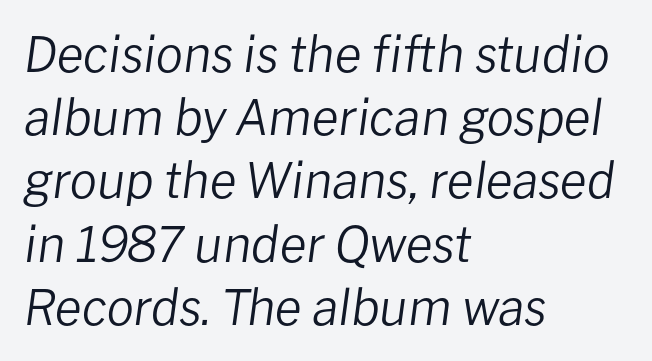
The image shows 49 px regular-weight type, italic (leaning right); set left-aligned, normal line spacing (1.29x), normal letter spacing, not underlined; low stroke contrast and a medium x-height.
